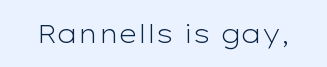
{"italic": "no", "bold": "no", "underline": "no", "letter_spacing": "normal", "letter_spacing_em": 0.0, "glyph_px": 26}
